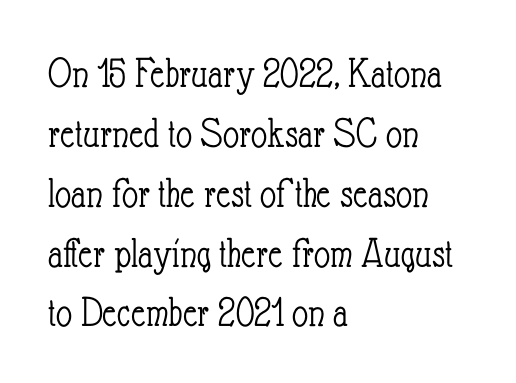
Type without underlining. The type is set solid horizontally, with unmodified tracking. The passage shown is typed in a proportional face where columns would drift. Notice how descenders clear the ascenders below comfortably — that's standard leading. On a weight scale, this lands at 450 or below.
